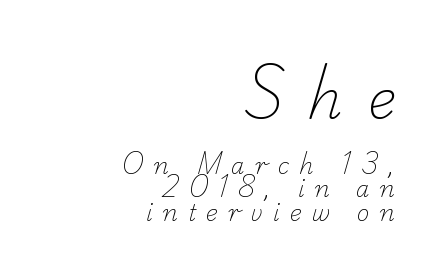
{"serif": "yes", "bold": "no", "weight": "light", "width": "normal", "stroke_contrast": "low", "x_height": "small", "monospaced": "no", "underline": "no", "align": "right", "line_spacing": "tight", "line_spacing_ratio": 1.08, "letter_spacing": "wide", "letter_spacing_em": 0.46, "larger_block": "first", "size_ratio": 2.45, "glyph_px": 54}
